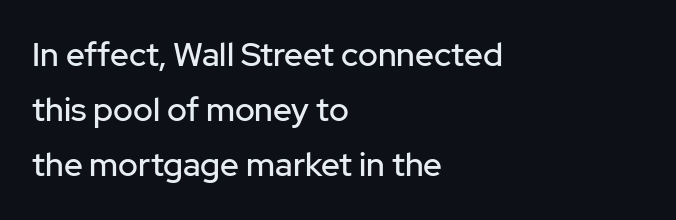
The image shows 33 px sans-serif type, upright; set left-aligned, normal line spacing (1.67x), normal letter spacing, not underlined; low stroke contrast and a medium x-height.
